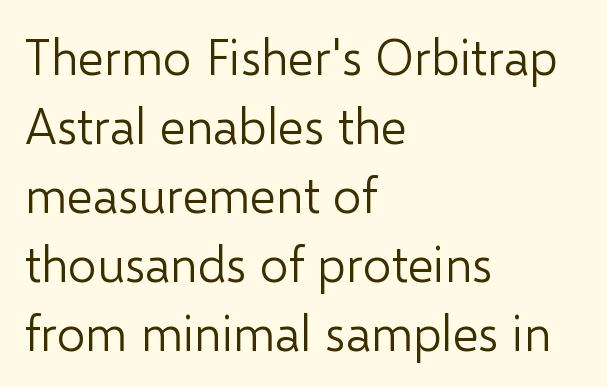
{"serif": "no", "italic": "no", "bold": "no", "weight": "light", "width": "normal", "stroke_contrast": "low", "x_height": "medium", "monospaced": "no", "underline": "no", "align": "left", "line_spacing": "normal", "line_spacing_ratio": 1.38, "letter_spacing": "normal", "letter_spacing_em": 0.0, "glyph_px": 50}
